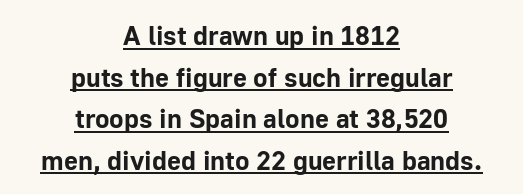
The image shows 27 px bold type, upright; set centered, normal line spacing (1.54x), normal letter spacing, underlined.
